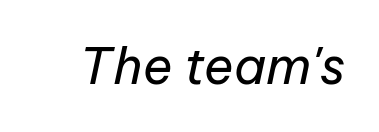
Q: Is the text bold? A: No.
Q: Is the text italic (slanted)? A: Yes, it leans right by about 12 degrees.
Q: Is the text underlined? A: No.
Q: Is the spacing between letters normal or unusually wide? A: Normal.
Q: Width (condensed, normal, or wide)? A: Normal.
Q: Stroke contrast? A: Low.
Q: x-height? A: Medium.
Q: Monospaced? A: No.
